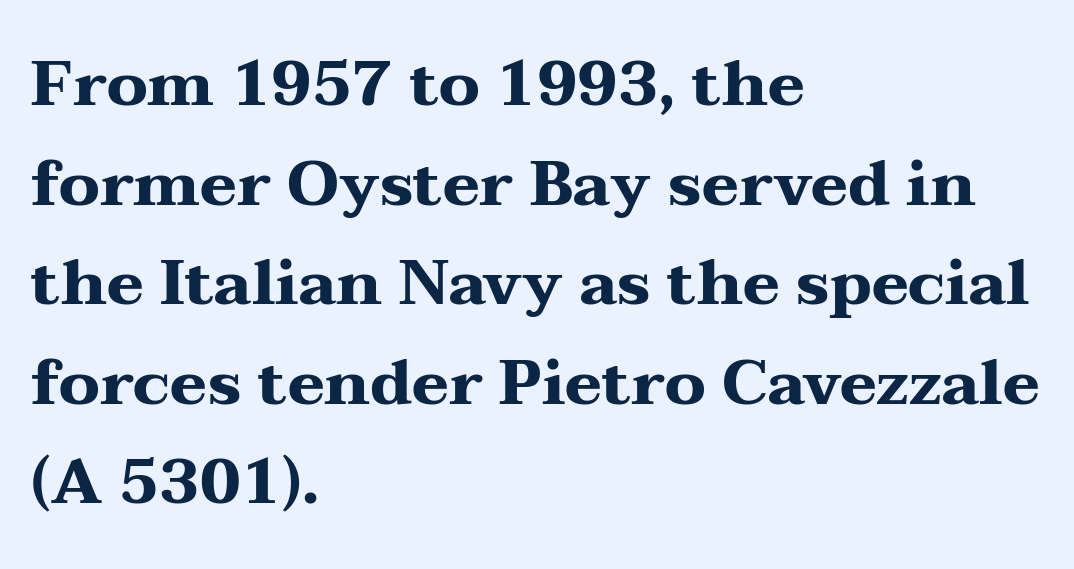
The image shows 63 px heavy, wide serif type, upright; set left-aligned, normal line spacing (1.58x), normal letter spacing, not underlined; medium stroke contrast and a medium x-height.
